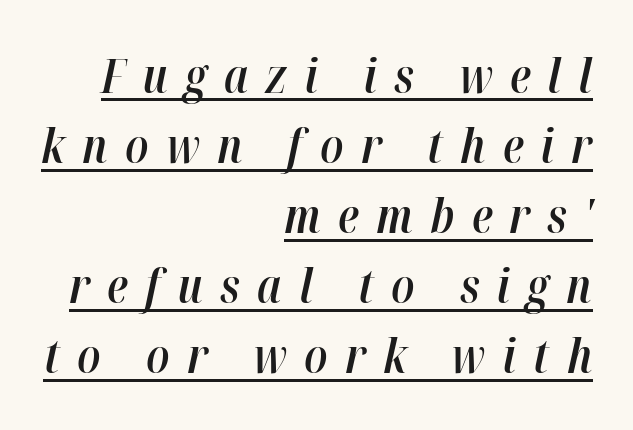
The image shows 48 px semibold, condensed type, italic (leaning right); set right-aligned, normal line spacing (1.46x), unusually wide letter spacing (+0.36 em), underlined; high stroke contrast and a medium x-height.
